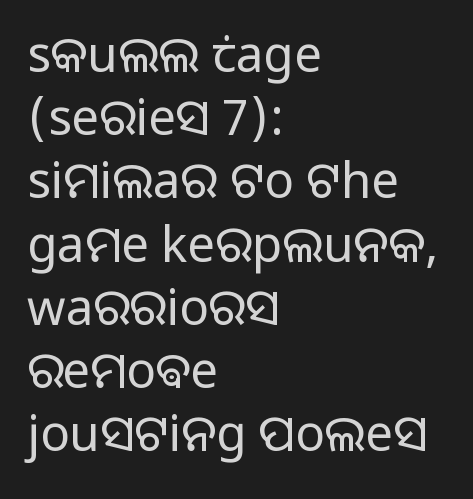
The image shows 49 px regular-weight sans-serif type, upright; set left-aligned, normal line spacing (1.29x), normal letter spacing, not underlined; low stroke contrast and a medium x-height.
